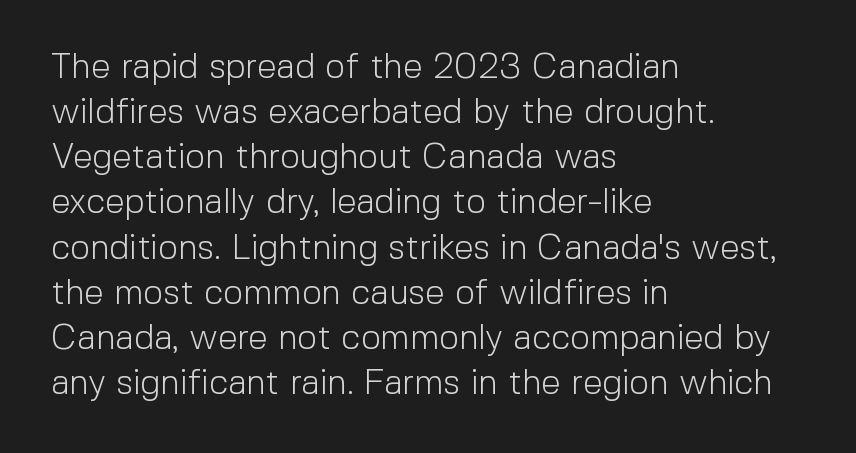
The image shows 35 px light sans-serif type, upright; set left-aligned, normal line spacing (1.29x), normal letter spacing, not underlined; a medium x-height.
